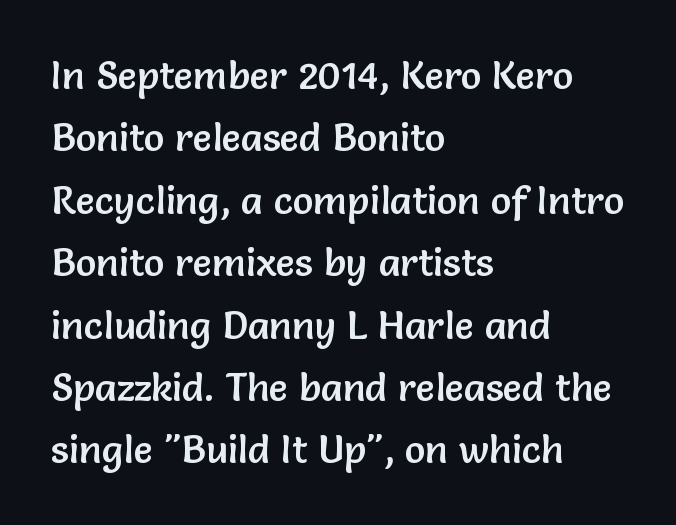
{"serif": "no", "italic": "no", "width": "normal", "stroke_contrast": "low", "x_height": "medium", "monospaced": "no", "underline": "no", "align": "left", "line_spacing": "normal", "line_spacing_ratio": 1.6, "letter_spacing": "normal", "letter_spacing_em": 0.0, "glyph_px": 39}
